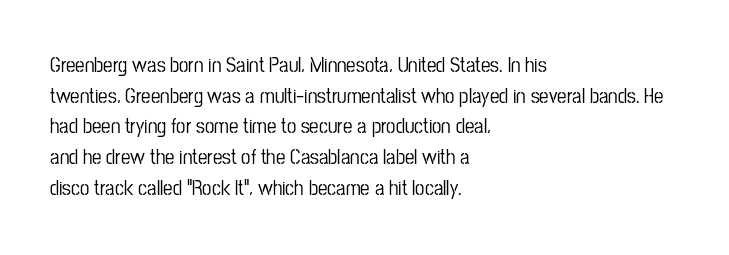
Style check: upright. Quick note: interline space is typical. This sample uses plain, unmodified letter spacing. In CSS terms this would be text-align: left.
